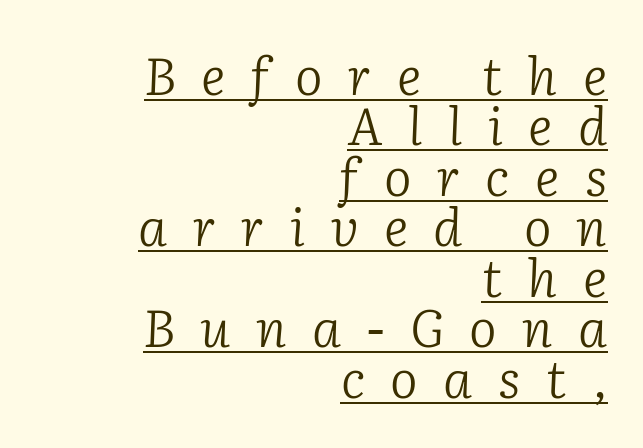
Q: Is the text bold? A: No.
Q: Is the text italic (slanted)? A: Yes, it leans right by about 2 degrees.
Q: Is the typeface a serif or a sans-serif typeface? A: Serif.
Q: Is the text underlined? A: Yes.
Q: How is the paragraph aligned? A: Right-aligned.
Q: Is the spacing between letters normal or unusually wide? A: Unusually wide.
Q: Is the spacing between lines tight, normal or loose? A: Tight.
Q: Width (condensed, normal, or wide)? A: Normal.
Q: Stroke contrast? A: Low.
Q: x-height? A: Medium.
Q: Monospaced? A: No.
